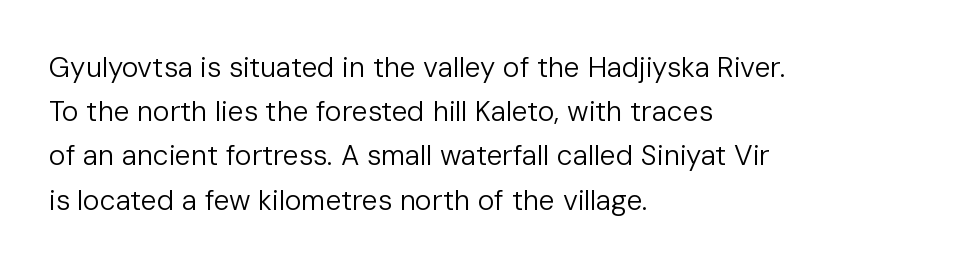
The image shows 28 px regular-weight sans-serif type, upright; set left-aligned, normal line spacing (1.58x), normal letter spacing, not underlined; low stroke contrast and a medium x-height.
